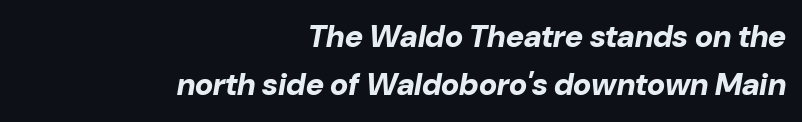
Q: Is the text bold? A: Yes.
Q: Is the text italic (slanted)? A: Yes, it leans right by about 10 degrees.
Q: Is the text underlined? A: No.
Q: How is the paragraph aligned? A: Right-aligned.
Q: Is the spacing between letters normal or unusually wide? A: Normal.
Q: Is the spacing between lines tight, normal or loose? A: Normal.
Q: Width (condensed, normal, or wide)? A: Normal.
Q: Stroke contrast? A: Low.
Q: x-height? A: Medium.
Q: Monospaced? A: No.
